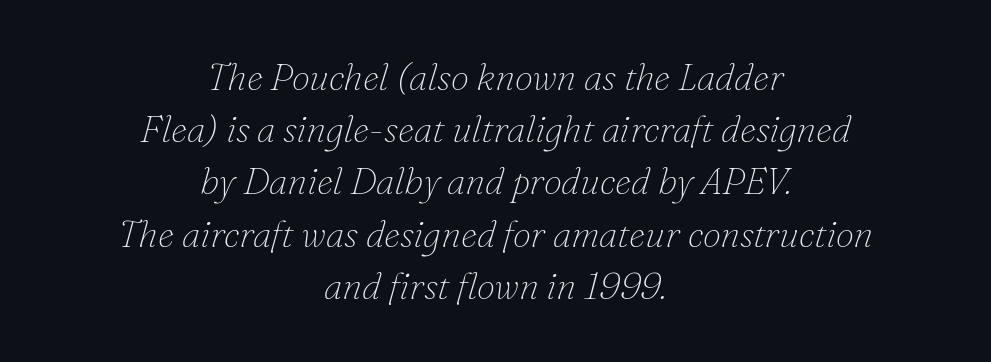
The image shows 37 px thin serif type, italic (leaning right); set centered, normal line spacing (1.41x), normal letter spacing, not underlined; low stroke contrast and a small x-height.
